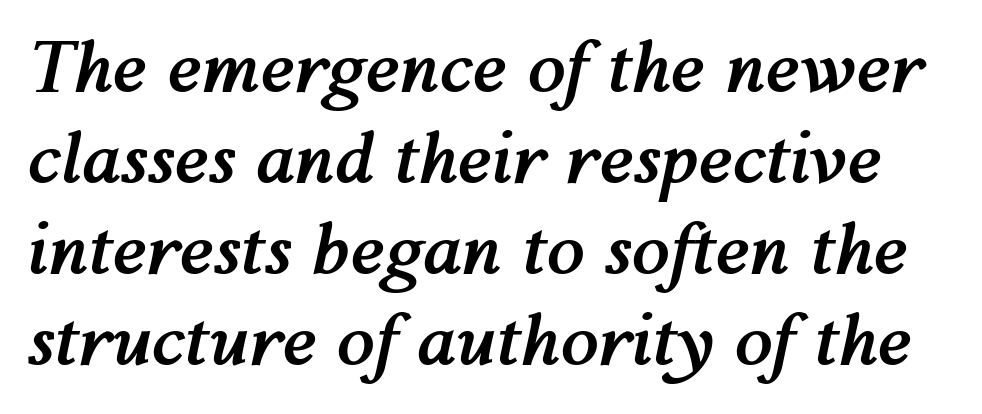
Q: Is the text bold? A: Yes.
Q: Is the text italic (slanted)? A: Yes, it leans right by about 12 degrees.
Q: Is the text underlined? A: No.
Q: Is the spacing between letters normal or unusually wide? A: Normal.
Q: Is the spacing between lines tight, normal or loose? A: Normal.
Q: Width (condensed, normal, or wide)? A: Normal.
Q: Stroke contrast? A: Medium.
Q: x-height? A: Medium.
Q: Monospaced? A: No.
